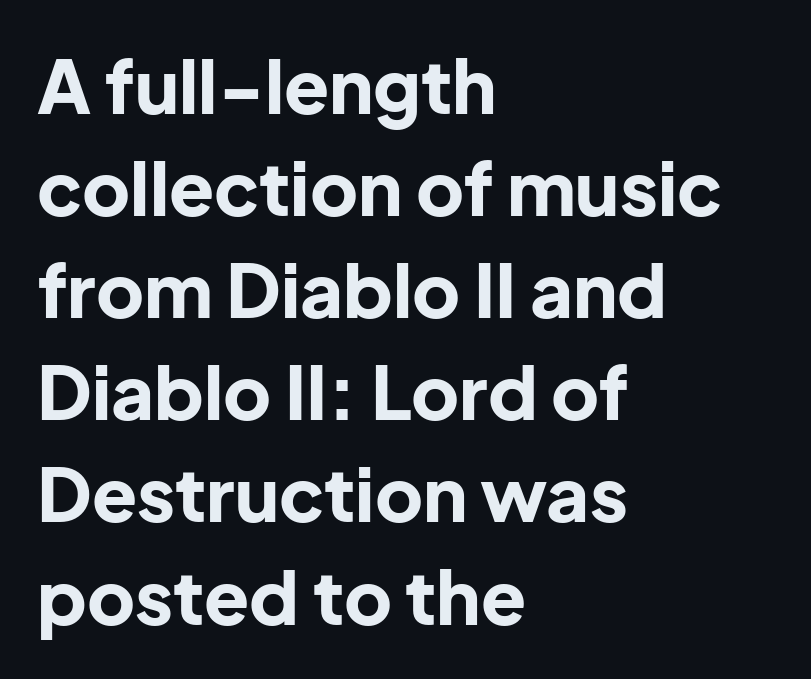
Q: Is the text bold? A: Yes.
Q: Is the text italic (slanted)? A: No, it is upright.
Q: Is the typeface a serif or a sans-serif typeface? A: Sans-serif.
Q: Is the text underlined? A: No.
Q: How is the paragraph aligned? A: Left-aligned.
Q: Is the spacing between letters normal or unusually wide? A: Normal.
Q: Is the spacing between lines tight, normal or loose? A: Normal.
Q: Width (condensed, normal, or wide)? A: Normal.
Q: Stroke contrast? A: Low.
Q: x-height? A: Medium.
Q: Monospaced? A: No.
